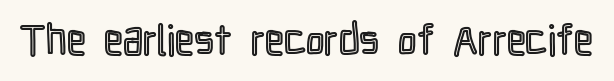
Q: Is the text italic (slanted)? A: No, it is upright.
Q: Is the text underlined? A: No.
Q: Is the spacing between letters normal or unusually wide? A: Normal.
Q: Width (condensed, normal, or wide)? A: Condensed.
Q: x-height? A: Medium.
Q: Monospaced? A: No.
